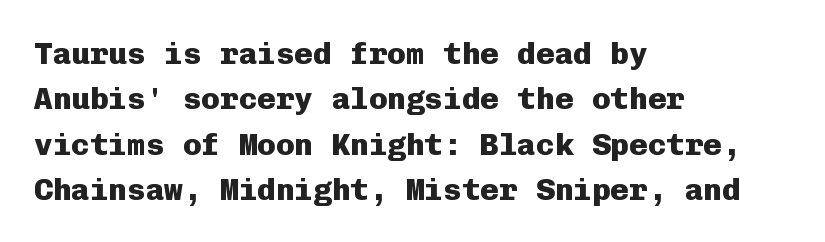
The specimen omits any rule beneath the text block's lines. The designer went with a sans here, leaving each stem footless. A typesetter would call this zero additional tracking. Whoever set this chose a conventional vertical rhythm.
